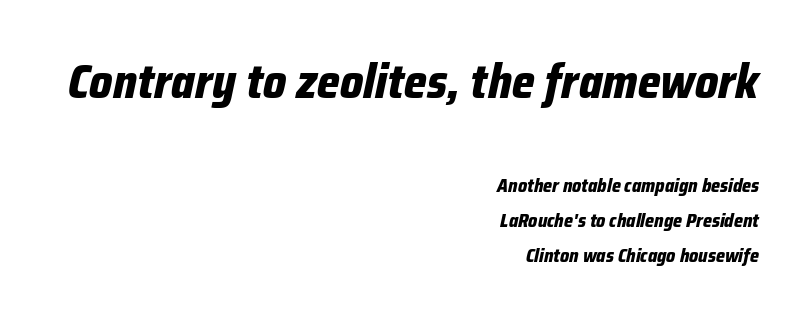
{"italic": "yes", "lean": "right", "slant_degrees": 12, "bold": "yes", "weight": "bold", "width": "condensed", "stroke_contrast": "low", "x_height": "medium", "monospaced": "no", "underline": "no", "align": "right", "line_spacing_ratio": 1.85, "letter_spacing": "normal", "letter_spacing_em": 0.0, "larger_block": "first", "size_ratio": 2.53, "glyph_px": 48}
